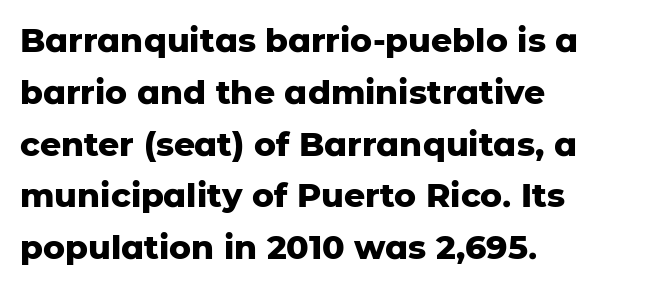
The image shows 33 px heavy sans-serif type, upright; set left-aligned, normal line spacing (1.57x), normal letter spacing, not underlined; low stroke contrast and a medium x-height.
